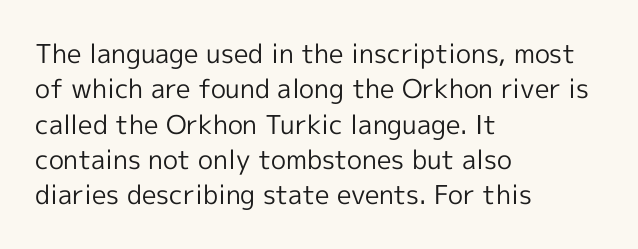
{"italic": "no", "bold": "no", "underline": "no", "align": "left", "line_spacing": "normal", "line_spacing_ratio": 1.36, "letter_spacing": "normal", "letter_spacing_em": 0.0, "glyph_px": 26}
